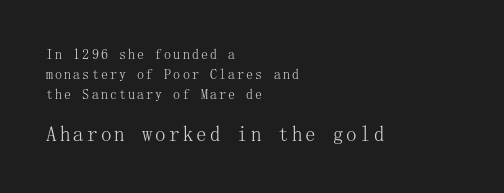
{"italic": "no", "bold": "no", "underline": "no", "align": "left", "line_spacing": "normal", "line_spacing_ratio": 1.42, "larger_block": "second", "size_ratio": 1.5, "glyph_px": 21}
